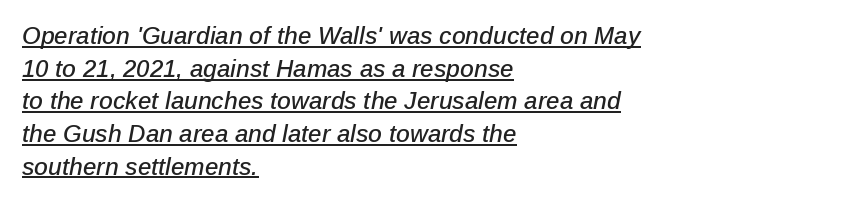
{"italic": "yes", "lean": "right", "slant_degrees": 12, "underline": "yes", "align": "left", "line_spacing": "normal", "line_spacing_ratio": 1.36, "letter_spacing": "normal", "letter_spacing_em": 0.0, "glyph_px": 24}
